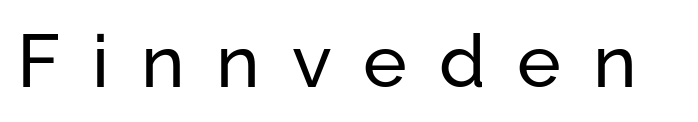
You could only call the tracking loose — the letters float apart. Note the varied advance widths — an 'i' is clearly narrower than an 'm'. The zone under the glyphs is completely vacant. The rendering shows plain stroke endings on the letterforms — a sans-serif design.
